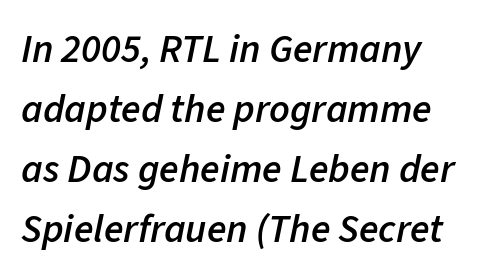
This sample has the flowing, uneven cadence of proportional lettering. An italicized treatment has been applied to the whole sample. What weight is shown? A semibold, between regular and bold. Evenly set lines give the paragraph a standard silhouette. The passage shown is not underscored anywhere. The passage shown has conventional tracking throughout.
